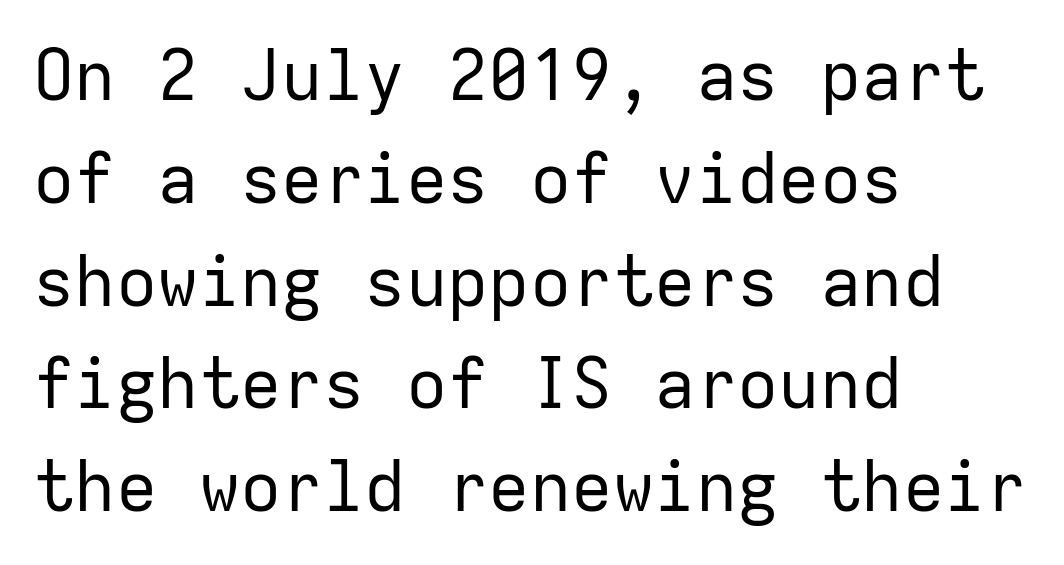
Note the uniform advance width — an 'i' takes as much space as an 'm'. These lines are composed in type without serifs. The area under the type is left untouched. You can tell it's not italic because the verticals are truly vertical. Weight: regular or lighter. The passage is arranged the way most books set body copy — flush left.
